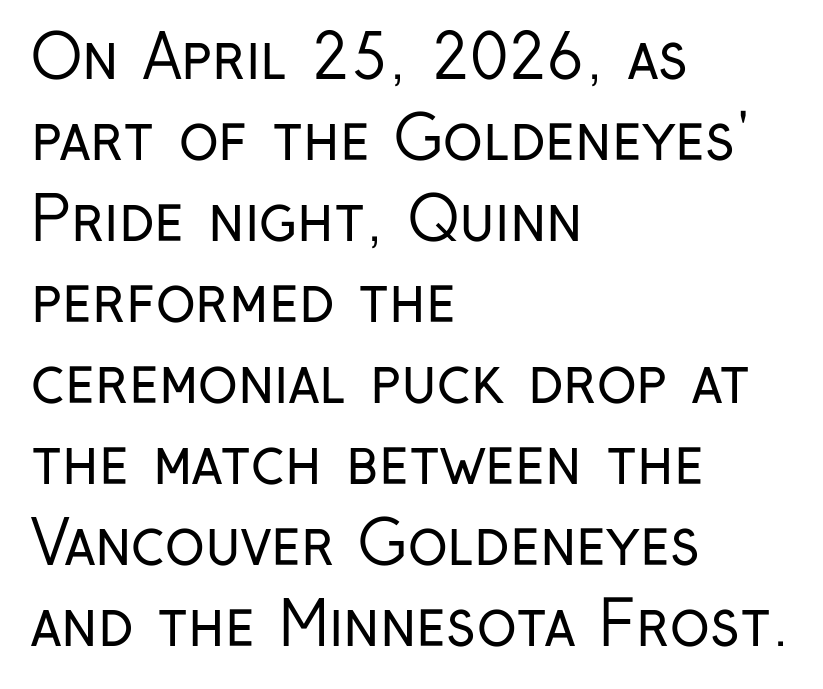
The image shows 60 px regular-weight, condensed sans-serif type, upright; set left-aligned, normal line spacing (1.35x), normal letter spacing, not underlined; low stroke contrast and a medium x-height.
